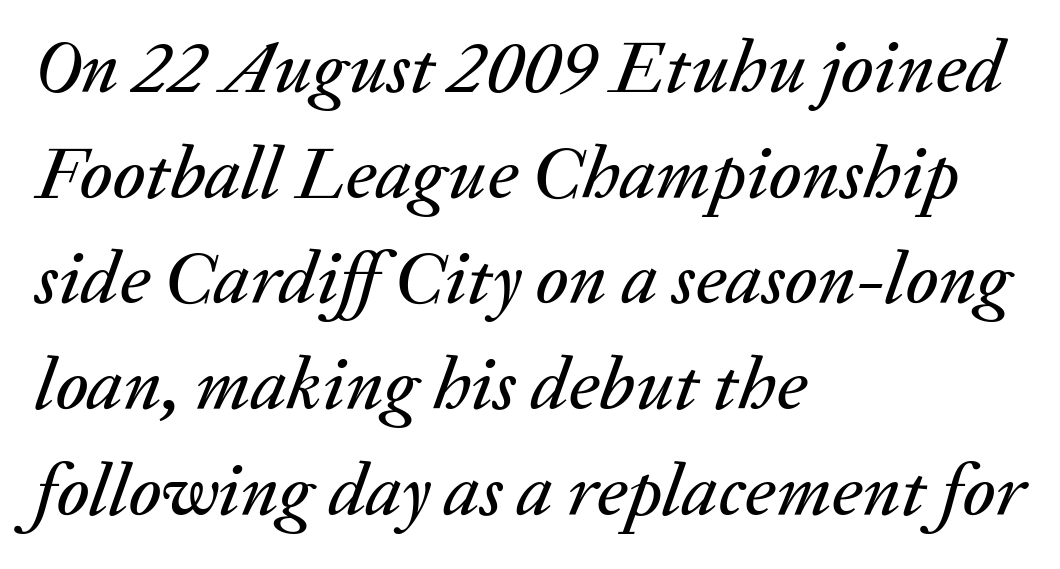
The string is rendered with underlining switched off. These lines are rendered in a variable-pitch font. Each line starts at the same left margin while the right side varies. Observe the ordinary spacing: letters are neighbours, not strangers.
